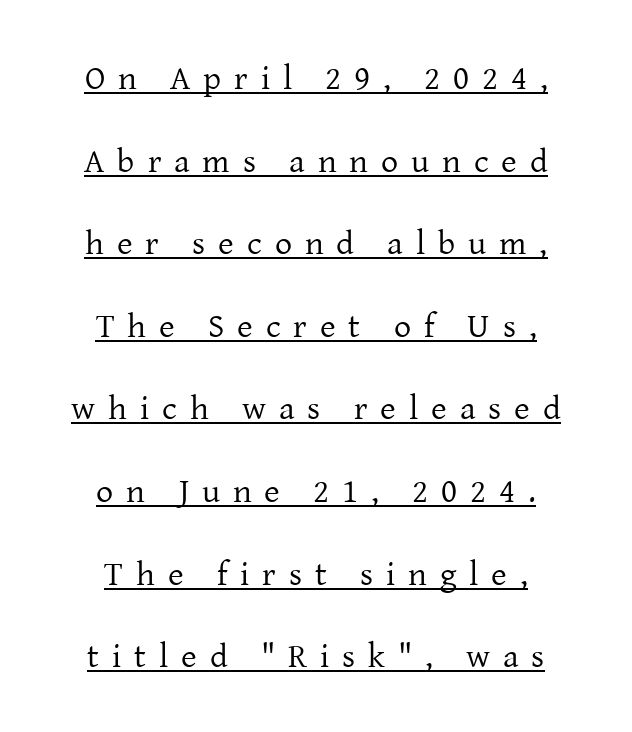
Q: Is the text bold? A: No.
Q: Is the text italic (slanted)? A: No, it is upright.
Q: Is the typeface a serif or a sans-serif typeface? A: Serif.
Q: Is the text underlined? A: Yes.
Q: How is the paragraph aligned? A: Centered.
Q: Is the spacing between letters normal or unusually wide? A: Unusually wide.
Q: Is the spacing between lines tight, normal or loose? A: Loose.
Q: Width (condensed, normal, or wide)? A: Normal.
Q: Stroke contrast? A: Low.
Q: x-height? A: Medium.
Q: Monospaced? A: No.
